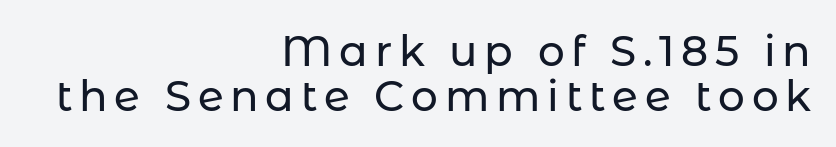
Q: Is the text italic (slanted)? A: No, it is upright.
Q: Is the typeface a serif or a sans-serif typeface? A: Sans-serif.
Q: Is the text underlined? A: No.
Q: How is the paragraph aligned? A: Right-aligned.
Q: Is the spacing between lines tight, normal or loose? A: Tight.
Q: Width (condensed, normal, or wide)? A: Normal.
Q: Stroke contrast? A: Low.
Q: x-height? A: Medium.
Q: Monospaced? A: No.
